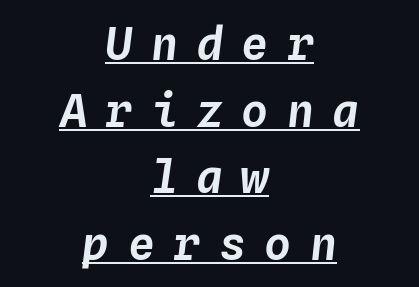
Typeset on center — no edge is straight. Every word sits above its own underline. Do the characters align in a grid? Yes, the font is monospaced. The letters are slanted; this is an italic face.
